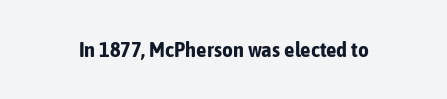
Q: Is the text bold? A: Yes.
Q: Is the text italic (slanted)? A: No, it is upright.
Q: Is the text underlined? A: No.
Q: Is the spacing between letters normal or unusually wide? A: Normal.
